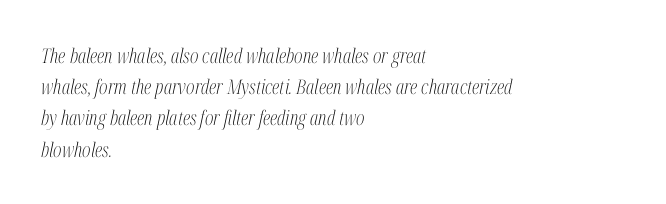
The image shows 20 px text type, italic (leaning right); set left-aligned, normal line spacing (1.56x), normal letter spacing, not underlined.
